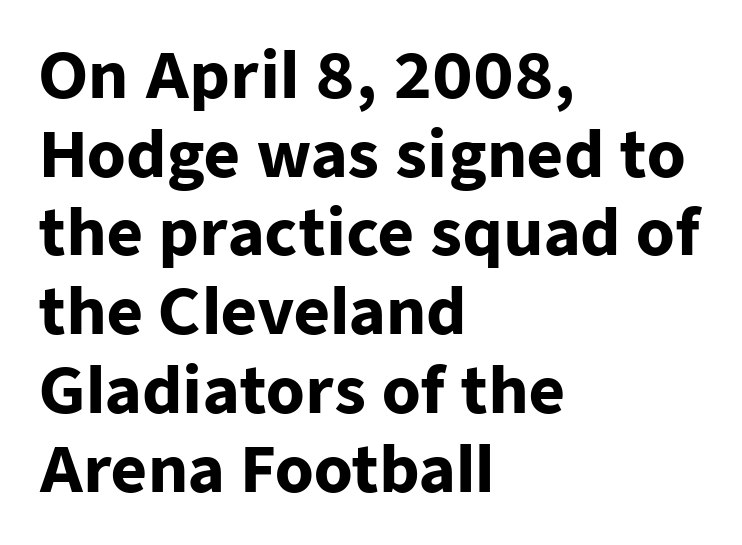
These lines stack with their left ends in a neat column. Only glyphs here, with clear space below each row. Grotesque or geometric, the face here clearly has no serifs. Varying glyph widths throughout — classic text-font behaviour. The type sits square on the baseline with zero lean.
